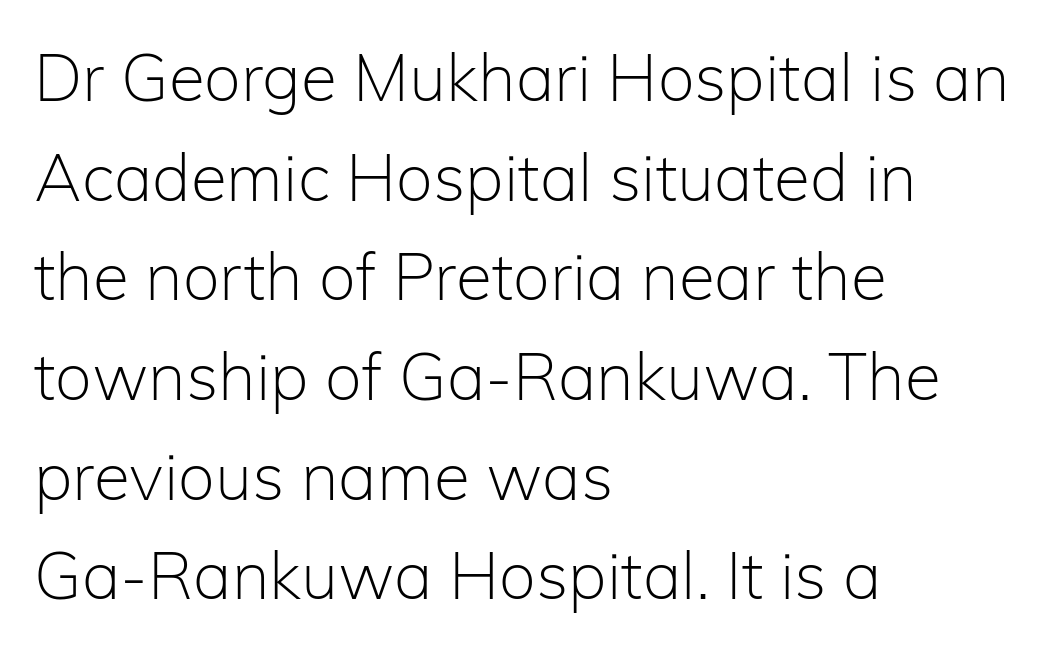
The image shows 66 px light sans-serif type, upright; set left-aligned, normal line spacing (1.51x), normal letter spacing, not underlined; low stroke contrast and a medium x-height.
